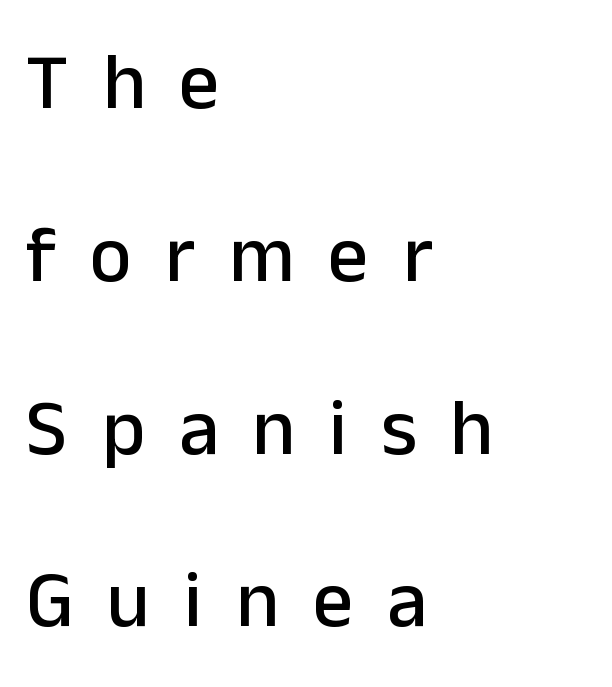
The line texture is sparse and dotted thanks to wide tracking. Varying glyph widths throughout — classic text-font behaviour. Underline: absent. This rendering uses left alignment, leaving the right contour irregular. Quick note: not italic, upright. Loosely led — the rows are spread out.
